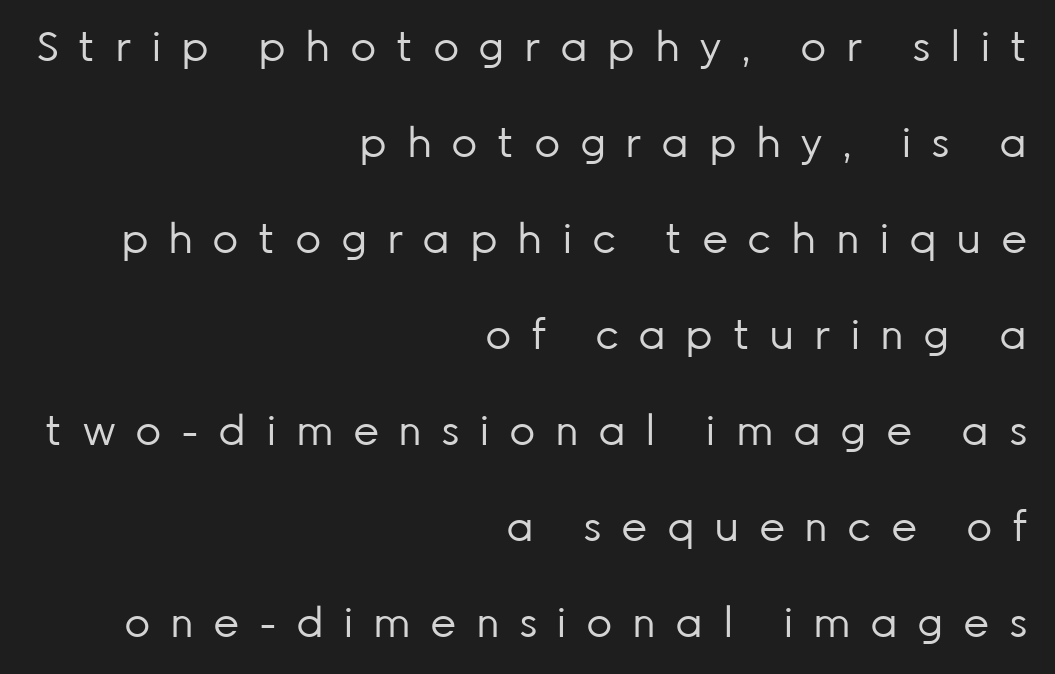
{"serif": "no", "italic": "no", "bold": "no", "weight": "regular", "width": "normal", "stroke_contrast": "low", "x_height": "medium", "monospaced": "no", "underline": "no", "align": "right", "line_spacing": "loose", "line_spacing_ratio": 2.34, "letter_spacing": "wide", "letter_spacing_em": 0.47, "glyph_px": 41}
